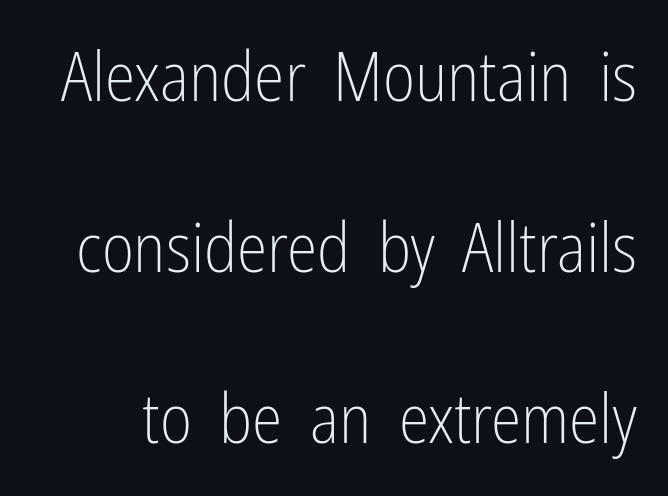
Q: Is the text bold? A: No.
Q: Is the text italic (slanted)? A: No, it is upright.
Q: Is the typeface a serif or a sans-serif typeface? A: Sans-serif.
Q: Is the text underlined? A: No.
Q: Is the spacing between letters normal or unusually wide? A: Normal.
Q: Is the spacing between lines tight, normal or loose? A: Loose.
Q: Width (condensed, normal, or wide)? A: Condensed.
Q: Stroke contrast? A: Low.
Q: x-height? A: Medium.
Q: Monospaced? A: No.
